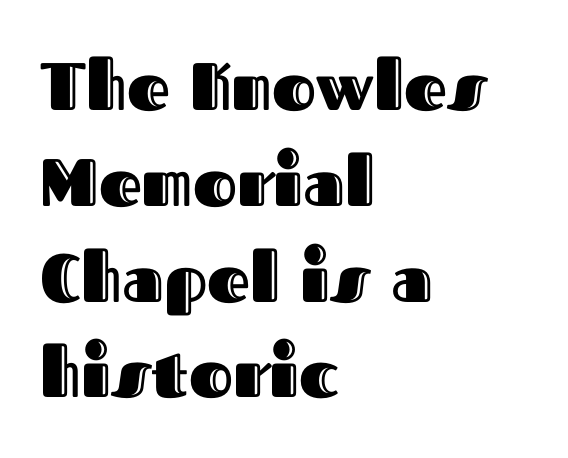
{"italic": "no", "width": "normal", "x_height": "medium", "monospaced": "no", "underline": "no", "align": "left", "line_spacing": "normal", "line_spacing_ratio": 1.43, "letter_spacing": "normal", "letter_spacing_em": 0.0, "glyph_px": 67}
